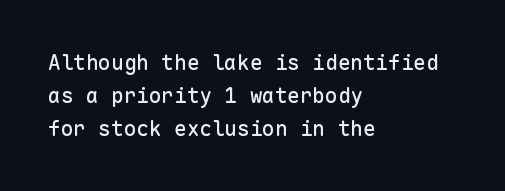
Q: Is the text italic (slanted)? A: No, it is upright.
Q: Is the text underlined? A: No.
Q: How is the paragraph aligned? A: Left-aligned.
Q: Is the spacing between letters normal or unusually wide? A: Normal.
Q: Is the spacing between lines tight, normal or loose? A: Normal.
